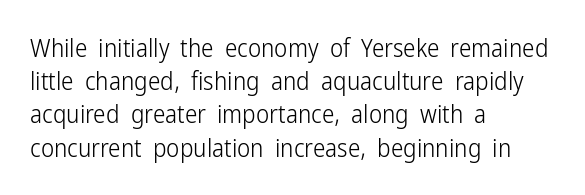
Q: Is the text bold? A: No.
Q: Is the text italic (slanted)? A: No, it is upright.
Q: Is the text underlined? A: No.
Q: How is the paragraph aligned? A: Left-aligned.
Q: Is the spacing between letters normal or unusually wide? A: Normal.
Q: Is the spacing between lines tight, normal or loose? A: Normal.
